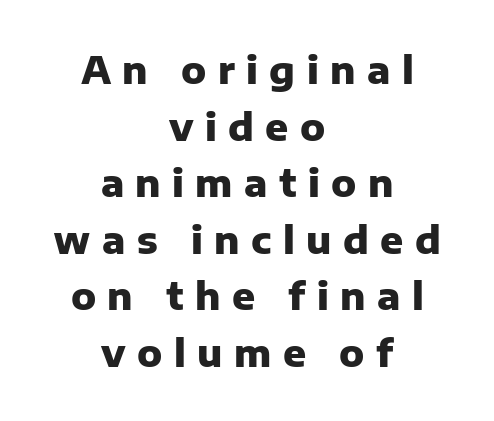
Reading down the column, the eye jumps a familiar distance to each next line. You can tell it's not italic because the verticals are truly vertical. The strokes are fattened all the way to bold. Compared with typical body copy, the letter spacing here is much looser.
